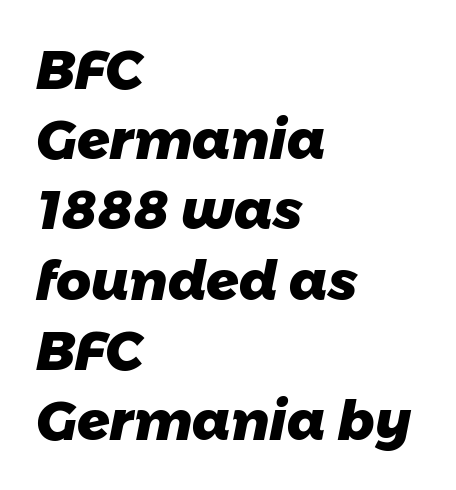
Regular leading. Beneath every word, the page is bare. Heavy, bold letterforms. The characters display no serif detailing; their extremities are plain. The type is set solid horizontally, with unmodified tracking.
